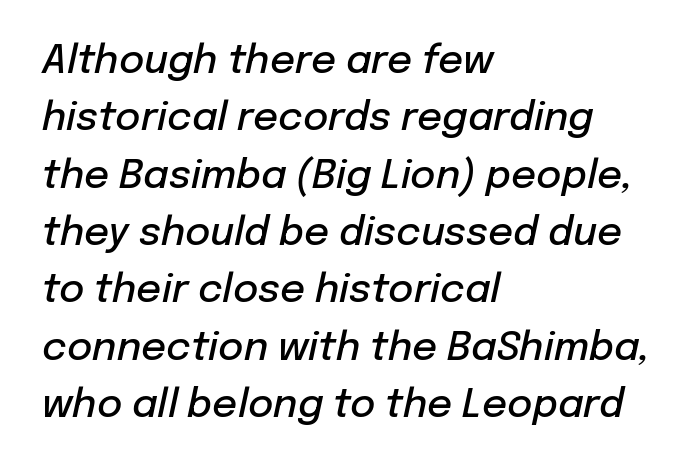
Q: Is the text bold? A: Semi-bold.
Q: Is the text italic (slanted)? A: Yes, it leans right by about 12 degrees.
Q: Is the text underlined? A: No.
Q: How is the paragraph aligned? A: Left-aligned.
Q: Is the spacing between letters normal or unusually wide? A: Normal.
Q: Is the spacing between lines tight, normal or loose? A: Normal.
Q: Width (condensed, normal, or wide)? A: Normal.
Q: Stroke contrast? A: Low.
Q: x-height? A: Medium.
Q: Monospaced? A: No.
